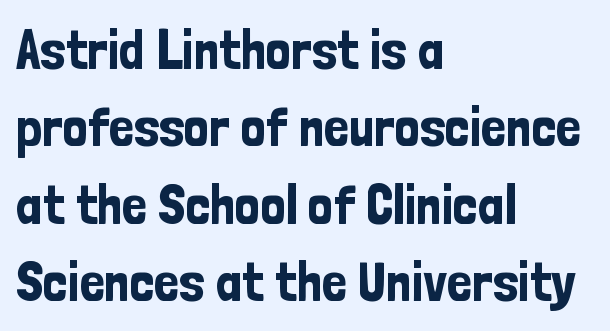
The baseline area is clear. Regarding leading, the lines here are spaced in the standard way. Does the copy run flush right? No — it runs flush left. Every stem runs plumb, perpendicular to the baseline. A sans-serif font was chosen for this passage.
